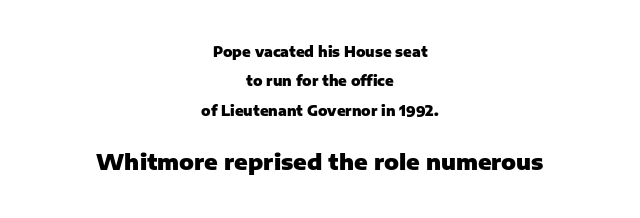
{"italic": "no", "bold": "yes", "underline": "no", "align": "center", "line_spacing": "loose", "line_spacing_ratio": 2.09, "letter_spacing": "normal", "letter_spacing_em": 0.0, "larger_block": "second", "size_ratio": 1.57, "glyph_px": 22}
